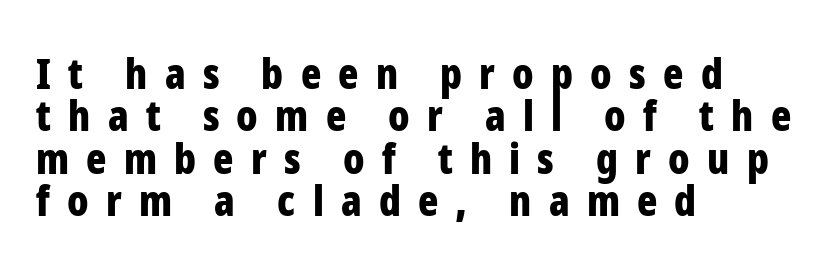
Q: Is the text bold? A: Yes.
Q: Is the text italic (slanted)? A: No, it is upright.
Q: Is the typeface a serif or a sans-serif typeface? A: Sans-serif.
Q: Is the text underlined? A: No.
Q: How is the paragraph aligned? A: Left-aligned.
Q: Is the spacing between letters normal or unusually wide? A: Unusually wide.
Q: Is the spacing between lines tight, normal or loose? A: Tight.
Q: Width (condensed, normal, or wide)? A: Condensed.
Q: Stroke contrast? A: Low.
Q: x-height? A: Medium.
Q: Monospaced? A: No.
